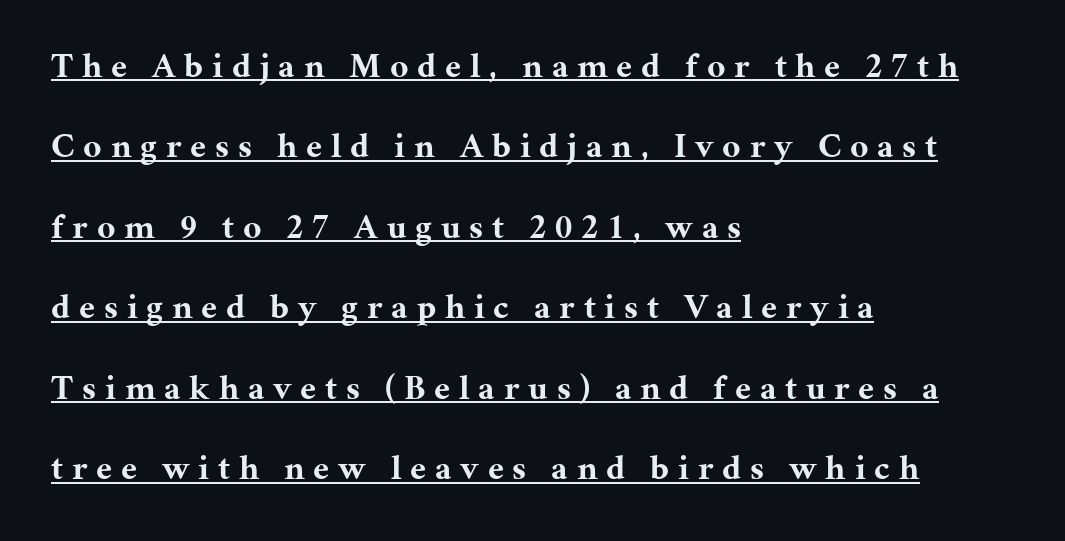
The image shows 35 px bold serif type, upright; set left-aligned, loose line spacing (2.3x), unusually wide letter spacing (+0.25 em), underlined; medium stroke contrast and a medium x-height.
